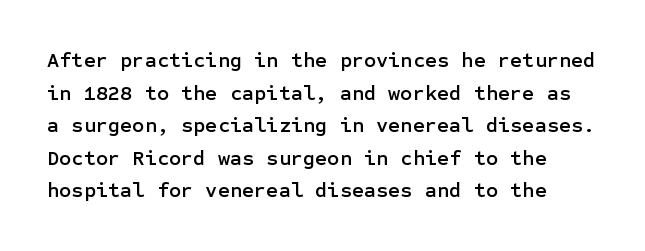
{"italic": "no", "underline": "no", "line_spacing": "normal", "line_spacing_ratio": 1.55, "letter_spacing": "normal", "letter_spacing_em": 0.0, "glyph_px": 21}
